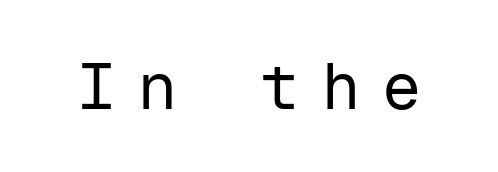
{"serif": "no", "italic": "no", "bold": "no", "weight": "regular", "width": "normal", "stroke_contrast": "low", "x_height": "medium", "monospaced": "yes", "underline": "no", "letter_spacing": "wide", "letter_spacing_em": 0.34, "glyph_px": 65}
